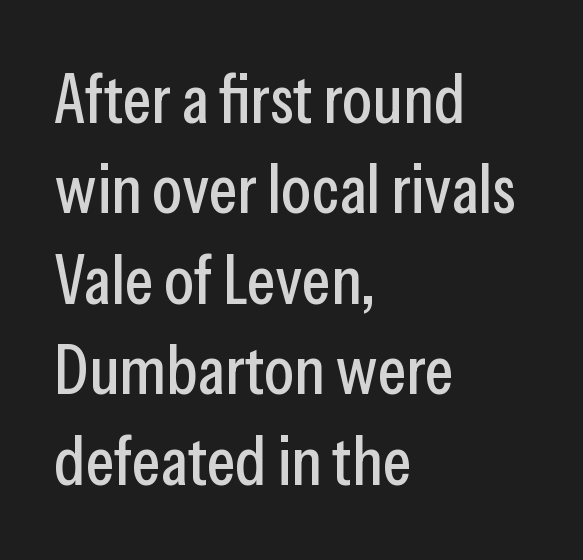
{"serif": "no", "italic": "no", "width": "condensed", "stroke_contrast": "low", "x_height": "medium", "monospaced": "no", "underline": "no", "align": "left", "line_spacing": "normal", "line_spacing_ratio": 1.31, "letter_spacing": "normal", "letter_spacing_em": 0.0, "glyph_px": 69}
